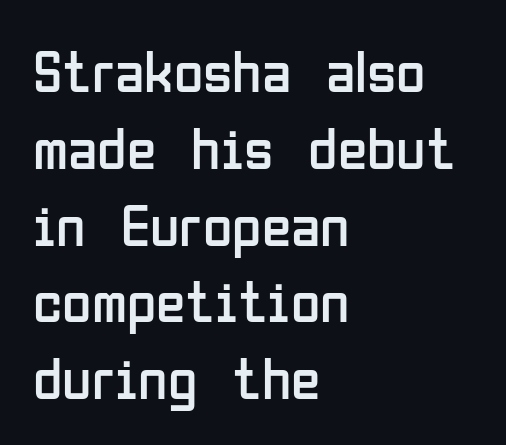
The passage shown has conventional tracking throughout. The type sits square on the baseline with zero lean. This sample has the flowing, uneven cadence of proportional lettering. The passage shown is not bold in any degree.
